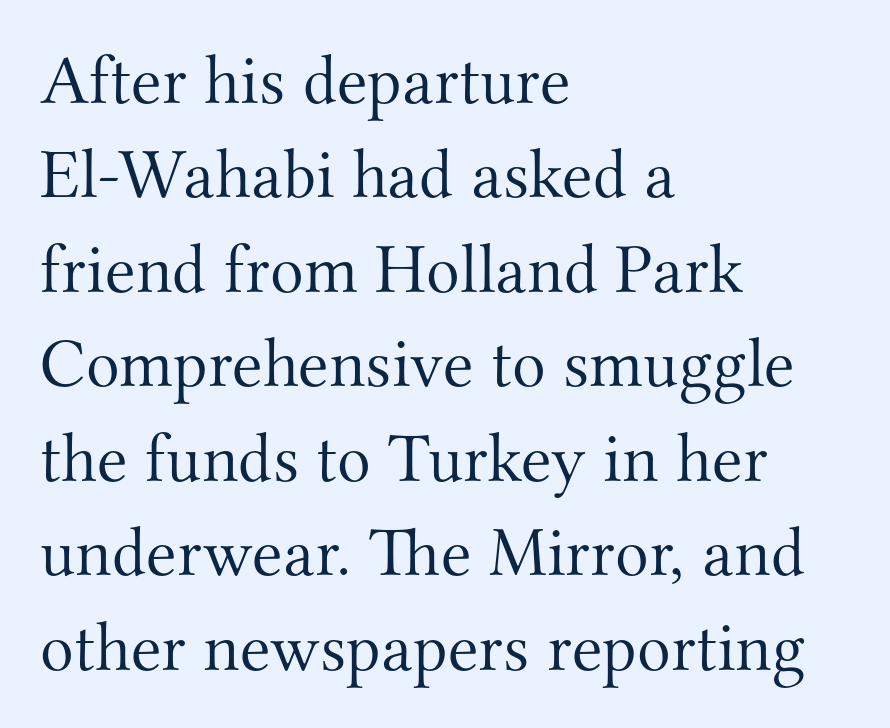
{"serif": "yes", "italic": "no", "bold": "no", "weight": "light", "width": "normal", "stroke_contrast": "medium", "x_height": "small", "monospaced": "no", "underline": "no", "align": "left", "line_spacing": "normal", "line_spacing_ratio": 1.35, "letter_spacing": "normal", "letter_spacing_em": 0.0, "glyph_px": 70}
